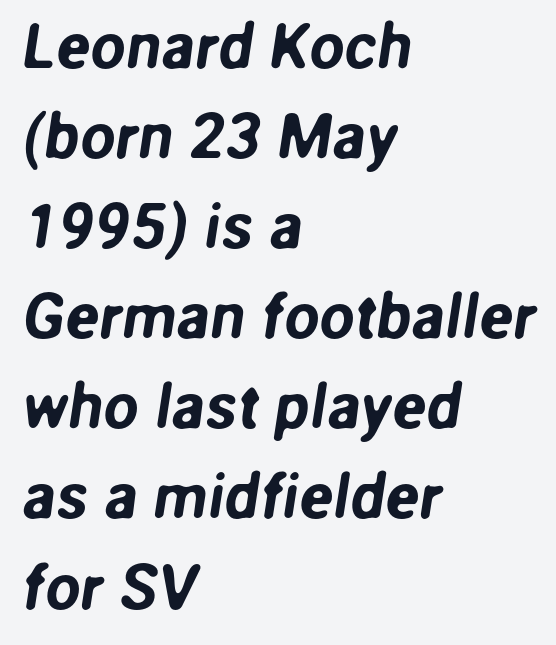
{"serif": "no", "width": "normal", "stroke_contrast": "low", "x_height": "medium", "monospaced": "no", "underline": "no", "align": "left", "line_spacing": "normal", "line_spacing_ratio": 1.43, "letter_spacing": "normal", "letter_spacing_em": 0.0, "glyph_px": 63}
